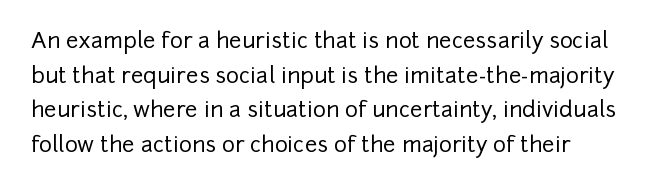
Q: Is the text italic (slanted)? A: No, it is upright.
Q: Is the text underlined? A: No.
Q: Is the spacing between letters normal or unusually wide? A: Normal.
Q: Is the spacing between lines tight, normal or loose? A: Normal.
